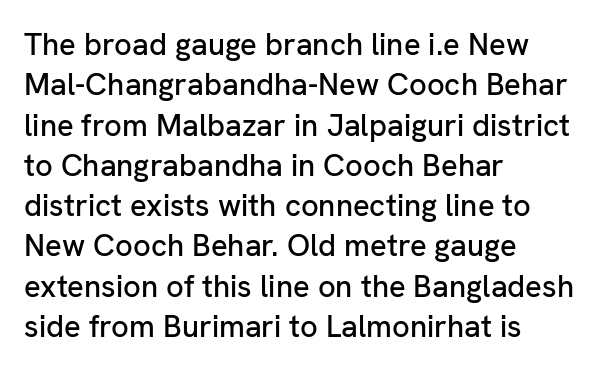
The image shows 31 px sans-serif type, upright; set left-aligned, normal line spacing (1.3x), normal letter spacing, not underlined; low stroke contrast and a medium x-height.
